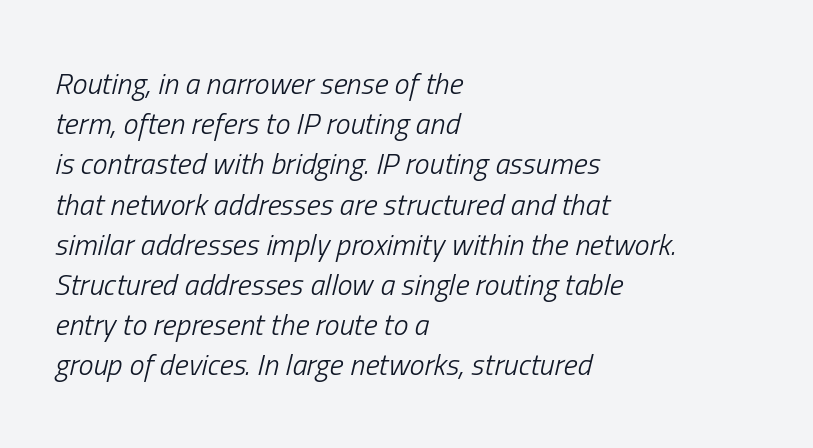
The image shows 30 px light, condensed type, italic (leaning right); set left-aligned, normal line spacing (1.34x), normal letter spacing, not underlined; low stroke contrast and a medium x-height.
